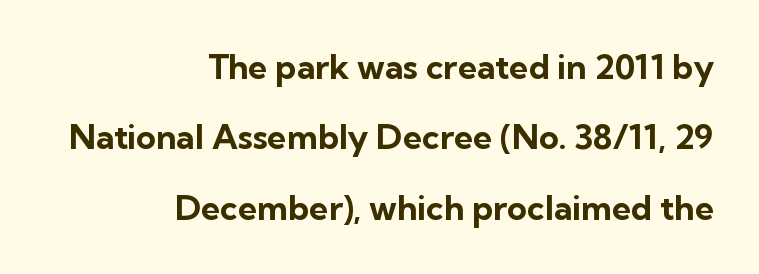
Q: Is the text bold? A: Yes.
Q: Is the text italic (slanted)? A: No, it is upright.
Q: Is the typeface a serif or a sans-serif typeface? A: Sans-serif.
Q: Is the text underlined? A: No.
Q: How is the paragraph aligned? A: Right-aligned.
Q: Is the spacing between letters normal or unusually wide? A: Normal.
Q: Is the spacing between lines tight, normal or loose? A: Loose.
Q: Width (condensed, normal, or wide)? A: Normal.
Q: Stroke contrast? A: Low.
Q: x-height? A: Medium.
Q: Monospaced? A: No.
